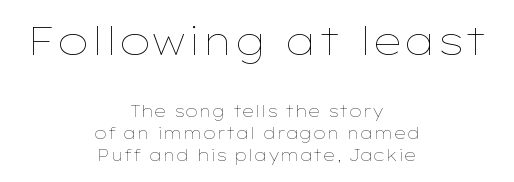
Ascenders rise straight up at ninety degrees. Of the two passages, the one on top uses the larger point size. Lines of text with bare space underneath. A light-to-regular cut is what we see here.
